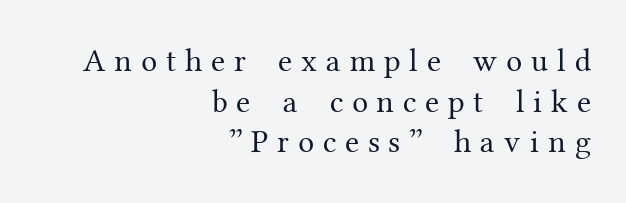
{"serif": "yes", "italic": "no", "bold": "no", "weight": "regular", "width": "normal", "stroke_contrast": "medium", "x_height": "medium", "monospaced": "no", "underline": "no", "align": "right", "line_spacing": "normal", "line_spacing_ratio": 1.27, "letter_spacing": "wide", "letter_spacing_em": 0.28, "glyph_px": 32}
